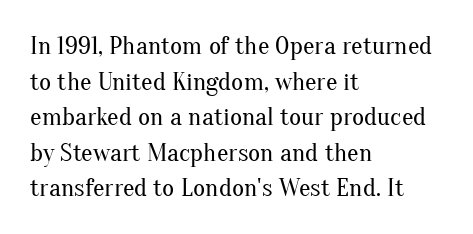
Q: Is the text bold? A: No.
Q: Is the text italic (slanted)? A: No, it is upright.
Q: Is the text underlined? A: No.
Q: How is the paragraph aligned? A: Left-aligned.
Q: Is the spacing between letters normal or unusually wide? A: Normal.
Q: Is the spacing between lines tight, normal or loose? A: Normal.
